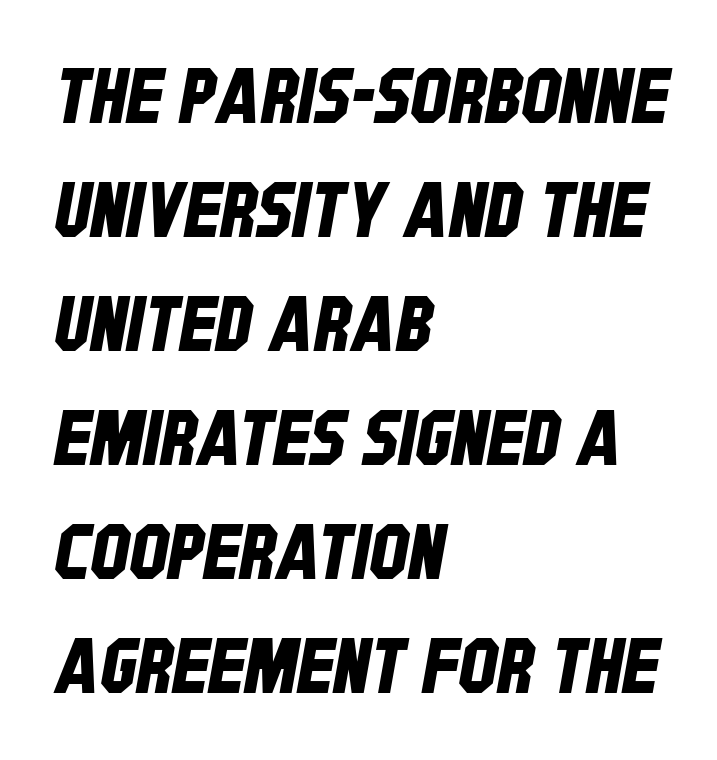
Q: Is the typeface a serif or a sans-serif typeface? A: Sans-serif.
Q: Is the text underlined? A: No.
Q: How is the paragraph aligned? A: Left-aligned.
Q: Is the spacing between letters normal or unusually wide? A: Normal.
Q: Is the spacing between lines tight, normal or loose? A: Normal.
Q: Width (condensed, normal, or wide)? A: Condensed.
Q: Stroke contrast? A: Low.
Q: x-height? A: Large.
Q: Monospaced? A: No.
